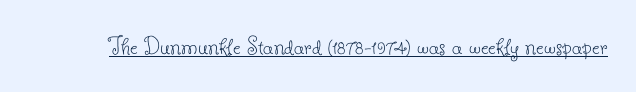
{"italic": "no", "bold": "no", "underline": "yes", "letter_spacing": "normal", "letter_spacing_em": 0.0, "glyph_px": 27}
